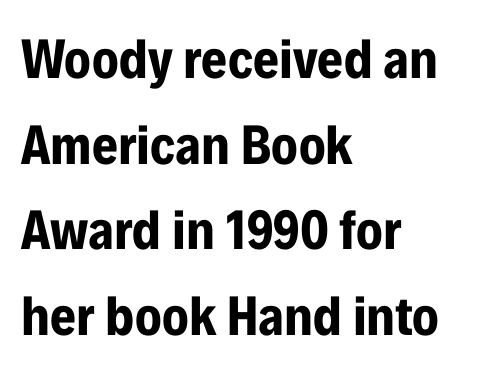
One glance says typical: line gaps are just what's usual. Compared with a centered layout, this one pins lines to the left instead. Serifs: no, the terminals of the letterforms are clean. These lines keep a tight, regular rhythm from letter to letter. Note the varied advance widths — an 'i' is clearly narrower than an 'm'. These words are printed bold, with thick strokes throughout.
